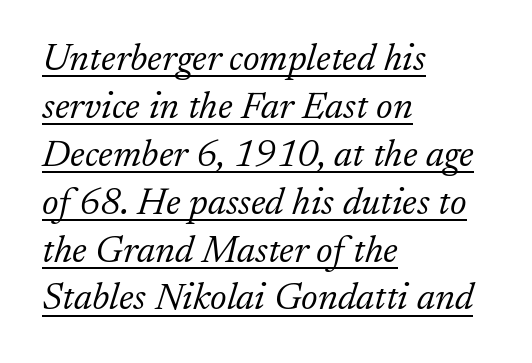
Is this a sans? No — the strokes have serifs. Vertical stems look standard width or narrower in stroke. Would a proofreader flag this as italicized? Yes. Evenly set lines give the paragraph a standard silhouette.
